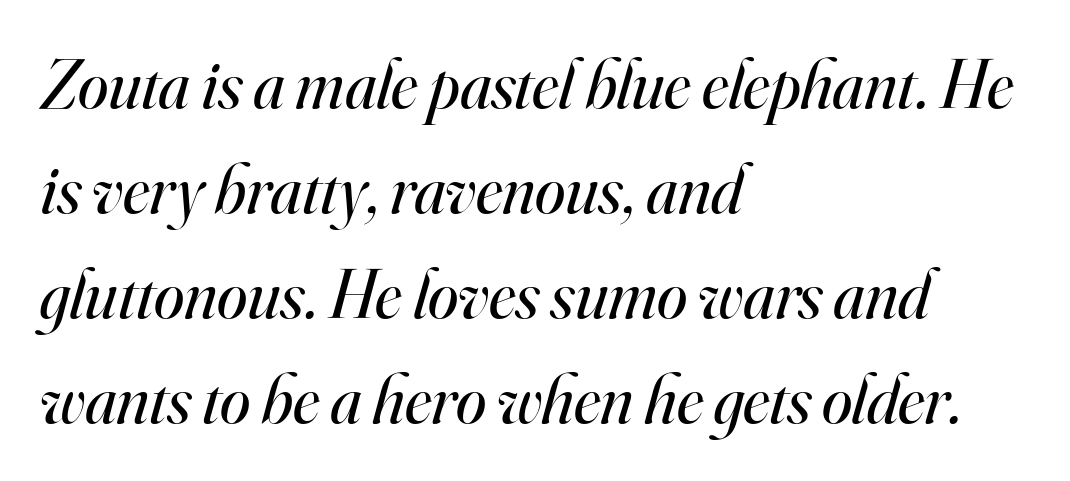
Weight class: somewhere from thin through regular. The paragraph has a hard left edge and a soft right edge. It's the slanting kind of type. You can tell from the footed stems that serif type was used.
